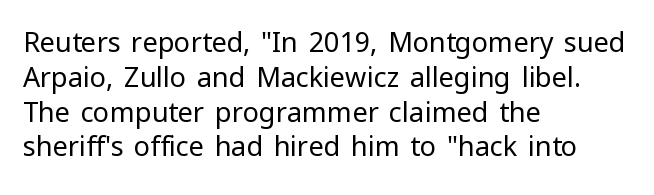
{"italic": "no", "bold": "no", "underline": "no", "align": "left", "line_spacing": "normal", "line_spacing_ratio": 1.29, "letter_spacing": "normal", "letter_spacing_em": 0.0, "glyph_px": 27}
